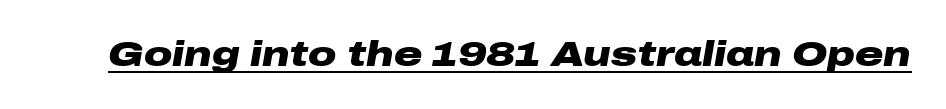
The image shows 35 px heavy, wide type, italic (leaning right); set normal letter spacing, underlined; low stroke contrast and a medium x-height.
